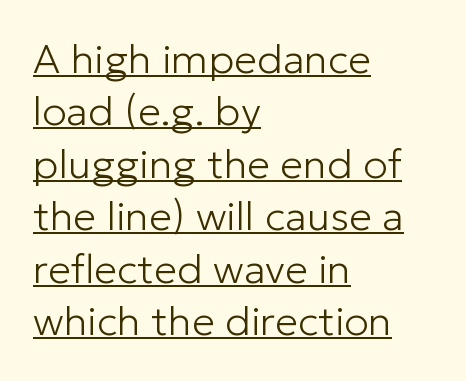
{"serif": "no", "italic": "no", "bold": "no", "weight": "light", "width": "normal", "stroke_contrast": "low", "x_height": "medium", "monospaced": "no", "underline": "yes", "align": "left", "line_spacing": "normal", "line_spacing_ratio": 1.28, "letter_spacing": "normal", "letter_spacing_em": 0.0, "glyph_px": 41}
